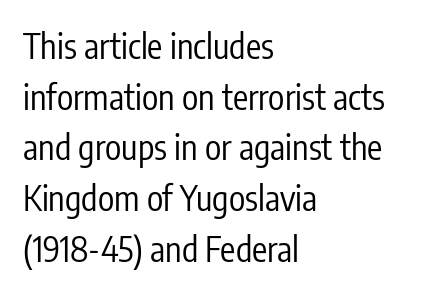
Does the leading feel generous? No, just average. No word sits above an underline. No feet cap the strokes, marking this as sans-serif type. The text block is weighted toward the left margin, trailing off unevenly rightward.
